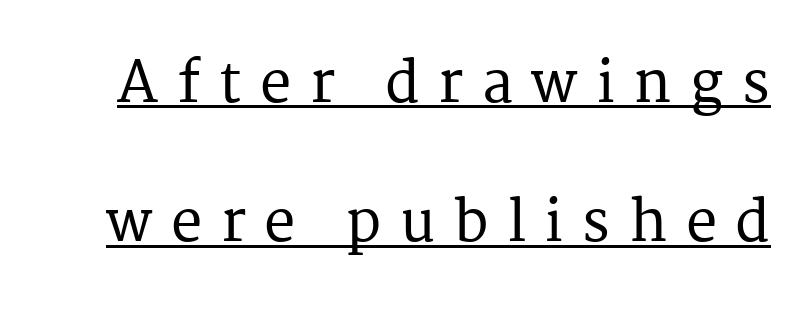
{"serif": "yes", "italic": "no", "width": "normal", "stroke_contrast": "medium", "x_height": "medium", "monospaced": "no", "underline": "yes", "line_spacing": "loose", "line_spacing_ratio": 2.49, "letter_spacing": "wide", "letter_spacing_em": 0.33, "glyph_px": 56}
